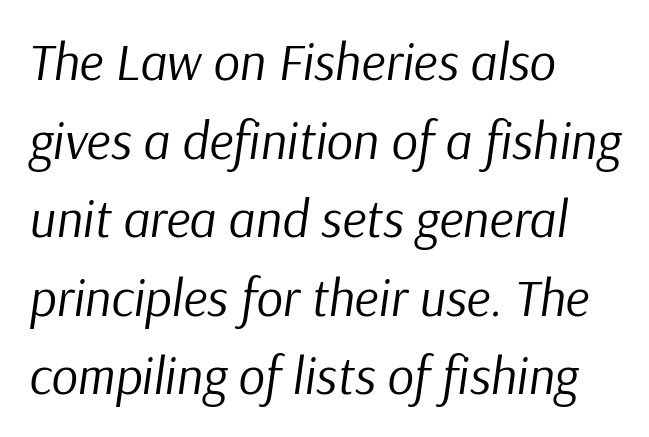
The image shows 52 px regular-weight type, italic (leaning right); set left-aligned, normal line spacing (1.51x), normal letter spacing, not underlined; low stroke contrast and a medium x-height.
